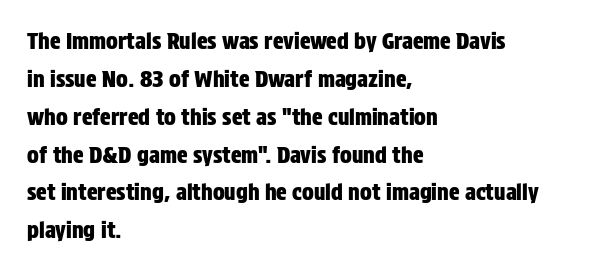
{"italic": "no", "underline": "no", "align": "left", "line_spacing_ratio": 1.72, "letter_spacing": "normal", "letter_spacing_em": 0.0, "glyph_px": 22}
